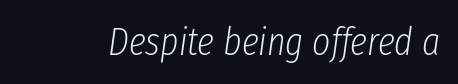
When letters slant like this, we call the style italic. The face used here is proportionally spaced, like ordinary book or web type. This reads as an unemphasized weight, regular at the heaviest. Words appear dense and cohesive because spacing is normal. A clean baseline with only descenders dipping below it.
